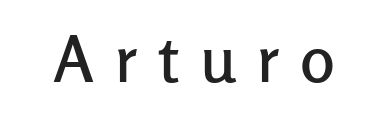
The image shows 65 px sans-serif type, upright; set unusually wide letter spacing (+0.32 em), not underlined; low stroke contrast and a medium x-height.
